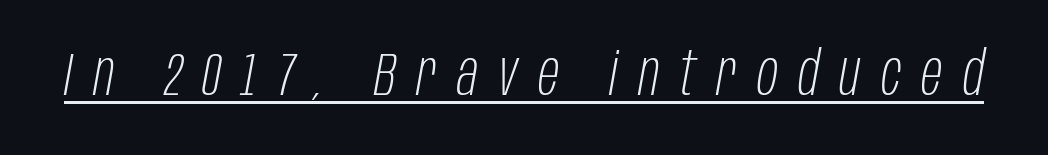
The axis of the letterforms is tilted away from vertical. The lettering is marked with a stroke running underneath it. No extra ink here — the face is not bold. Observe the wide spacing: letters keep a clear distance from each other.
